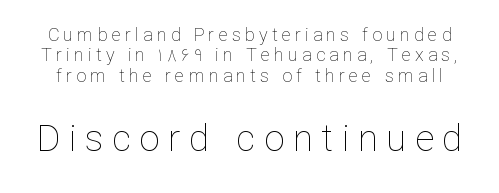
The image shows 37 px thin type, upright; set tight line spacing (1.13x), unusually wide letter spacing (+0.23 em), not underlined; the second (bottom) block is 2.06x larger; low stroke contrast and a medium x-height.
